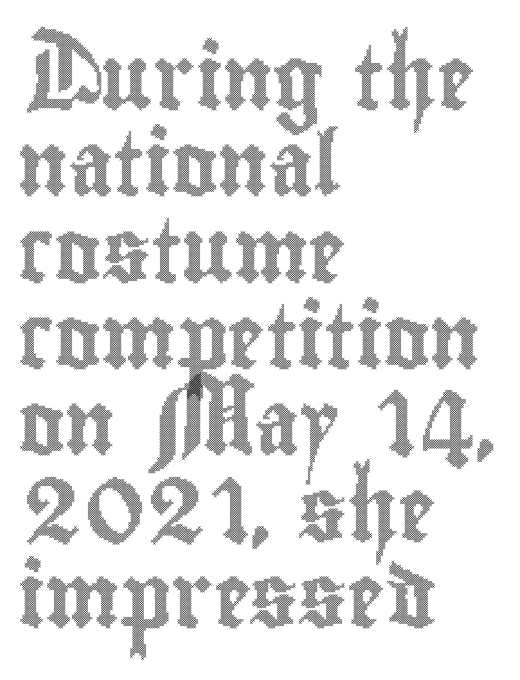
The image shows 63 px condensed type, upright; set left-aligned, normal line spacing (1.37x), normal letter spacing, not underlined; a small x-height.
